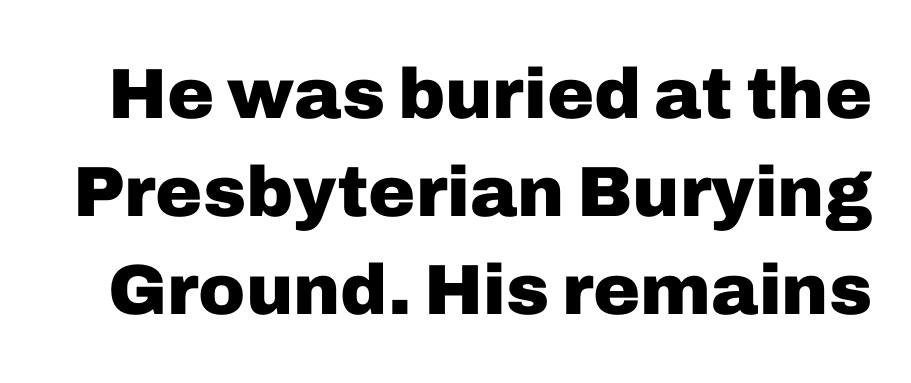
The image shows 71 px heavy sans-serif type, upright; set normal line spacing (1.38x), normal letter spacing, not underlined; low stroke contrast and a medium x-height.
